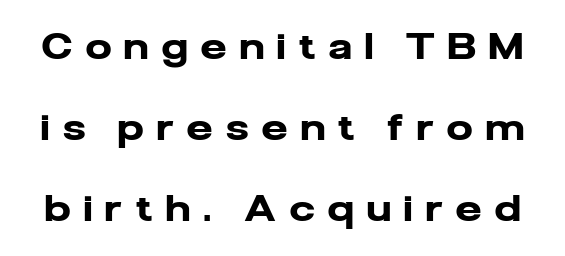
Someone cranked the tracking dial way up on this one. A dark, heavy texture on the line: the type is bold. Looks like regular typesetting: each glyph gets only the width it needs. The line-height multiplier appears high, well above default.
